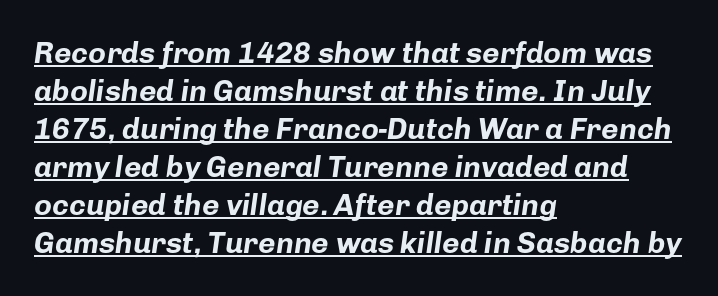
{"italic": "yes", "lean": "right", "slant_degrees": 8, "bold": "yes", "weight": "bold", "width": "normal", "stroke_contrast": "low", "x_height": "medium", "monospaced": "no", "underline": "yes", "align": "left", "line_spacing": "normal", "line_spacing_ratio": 1.27, "letter_spacing": "normal", "letter_spacing_em": 0.0, "glyph_px": 30}
